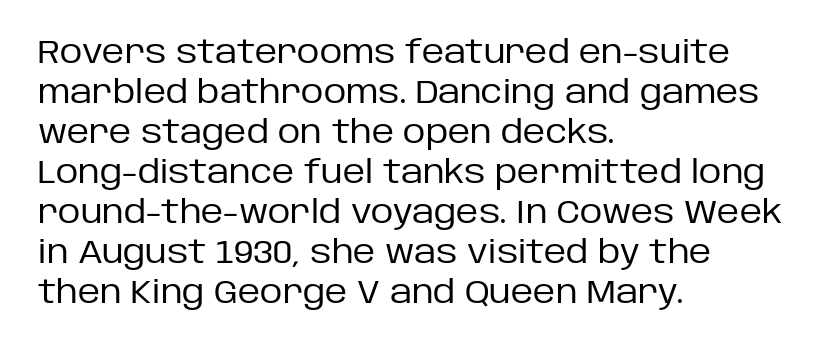
The image shows 31 px regular-weight sans-serif type, upright; set left-aligned, normal line spacing (1.29x), normal letter spacing, not underlined; low stroke contrast and a large x-height.
